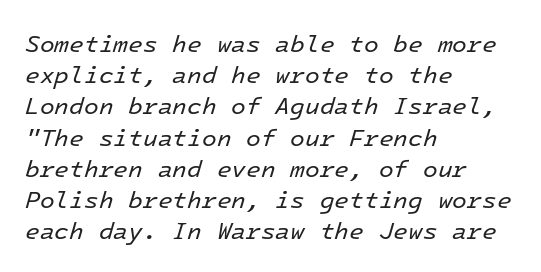
The image shows 24 px text type, italic (leaning right); set left-aligned, normal line spacing (1.3x), normal letter spacing, not underlined.
